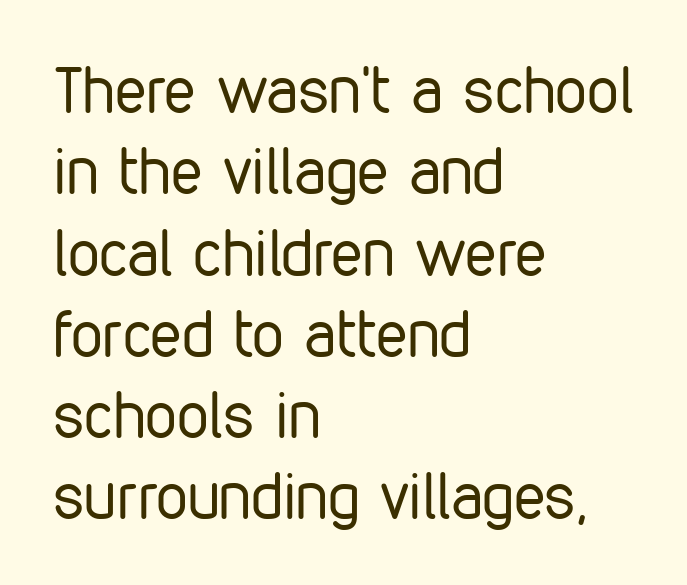
{"serif": "no", "italic": "no", "bold": "no", "weight": "regular", "width": "condensed", "stroke_contrast": "low", "x_height": "medium", "monospaced": "no", "underline": "no", "align": "left", "line_spacing": "normal", "line_spacing_ratio": 1.27, "letter_spacing": "normal", "letter_spacing_em": 0.0, "glyph_px": 64}
